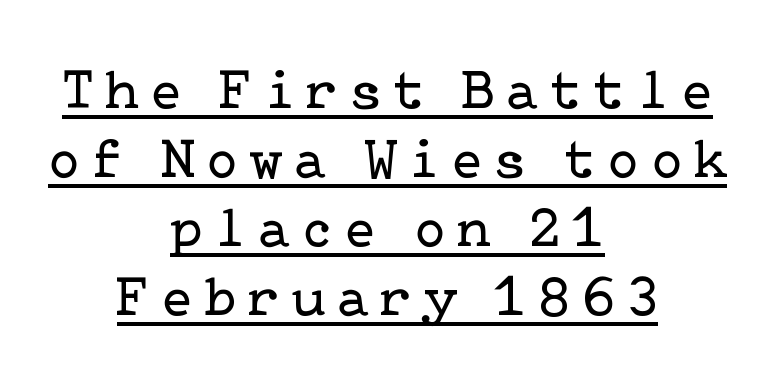
{"serif": "yes", "italic": "no", "bold": "no", "weight": "regular", "width": "normal", "stroke_contrast": "low", "x_height": "medium", "underline": "yes", "align": "center", "line_spacing_ratio": 1.21, "letter_spacing": "wide", "letter_spacing_em": 0.21, "glyph_px": 57}
